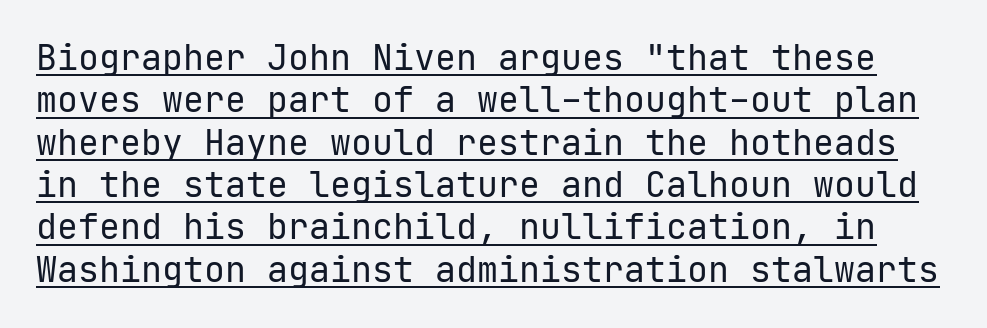
The font family rendered here belongs to the sans-serif group. Spacing verdict: monospaced, one width for all characters. Notice how a bar underscores the lettering throughout. Compared with typical body copy, the letter spacing here is the same. This is not heavy type; no bold has been used. Every character sits straight up, as roman type does.
